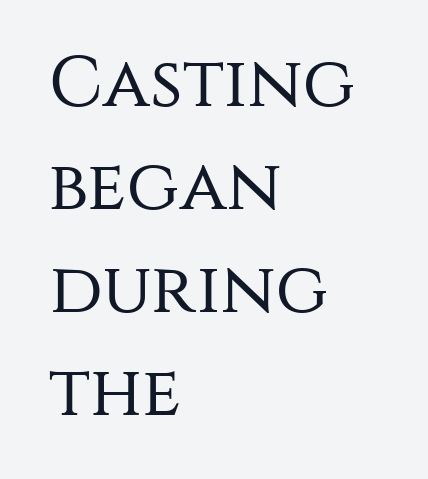
Q: Is the text bold? A: No.
Q: Is the text italic (slanted)? A: No, it is upright.
Q: Is the typeface a serif or a sans-serif typeface? A: Sans-serif.
Q: Is the text underlined? A: No.
Q: How is the paragraph aligned? A: Left-aligned.
Q: Is the spacing between letters normal or unusually wide? A: Normal.
Q: Is the spacing between lines tight, normal or loose? A: Normal.
Q: Width (condensed, normal, or wide)? A: Normal.
Q: Stroke contrast? A: Medium.
Q: x-height? A: Large.
Q: Monospaced? A: No.
